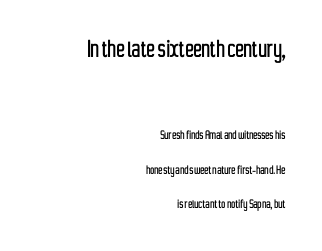
A clean baseline with only descenders dipping below it. You could not count columns in this text — the font is proportionally spaced. In terms of letterform style, serifs are entirely absent. Notice the wide empty band between every row — that's loose leading.
